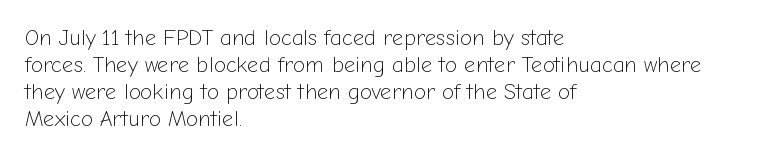
Honestly, the letter spacing is just normal — you wouldn't notice it. A student would call this left alignment; a typographer would say flush left, rag right. The font sits on the lighter half of the weight spectrum, regular included. Just letters on the line, the space beneath them empty.
